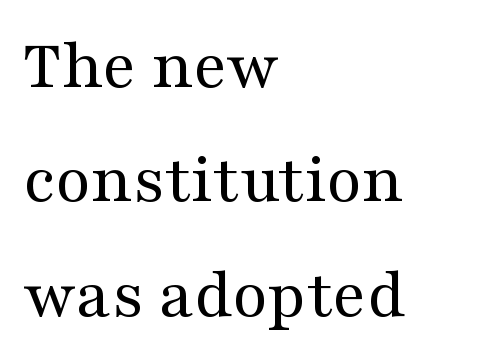
Looks like regular typesetting: each glyph gets only the width it needs. These lines sit exactly where default settings would place them. These lines keep a tight, regular rhythm from letter to letter. Observe the serifs anchoring each vertical stroke in this sample.
